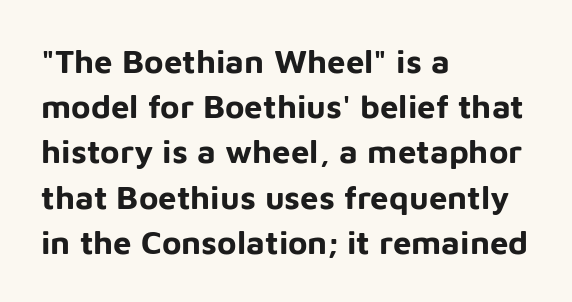
Q: Is the text bold? A: Yes.
Q: Is the text italic (slanted)? A: No, it is upright.
Q: Is the typeface a serif or a sans-serif typeface? A: Sans-serif.
Q: Is the text underlined? A: No.
Q: How is the paragraph aligned? A: Left-aligned.
Q: Is the spacing between letters normal or unusually wide? A: Normal.
Q: Is the spacing between lines tight, normal or loose? A: Normal.
Q: Width (condensed, normal, or wide)? A: Normal.
Q: Stroke contrast? A: Low.
Q: x-height? A: Medium.
Q: Monospaced? A: No.
